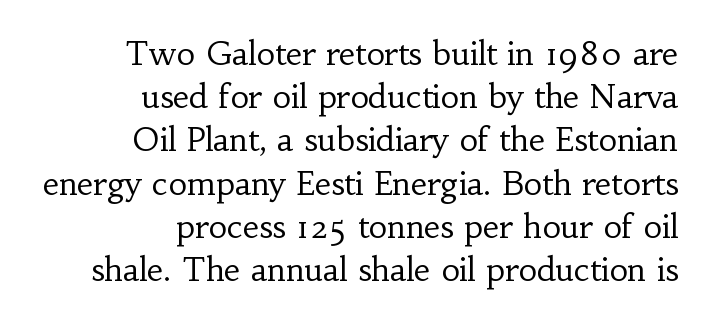
The image shows 32 px regular-weight serif type, upright; set right-aligned, normal line spacing (1.35x), normal letter spacing, not underlined; low stroke contrast and a small x-height.
